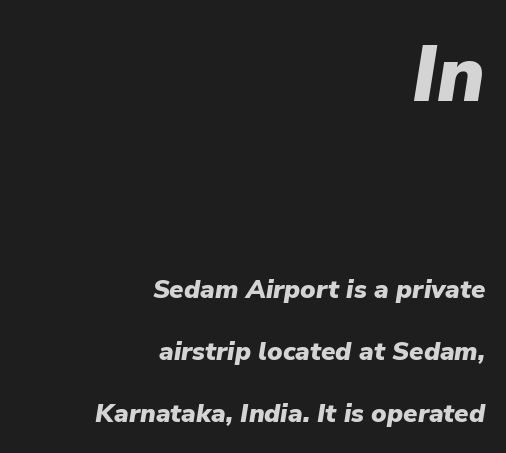
The rendering anchors every line to the right-hand side. Size contrast runs from large at the top to small at the bottom. You'd pick this weight for a headline — it's a proper bold. A typesetter would call this proportional, since set widths differ per character. Slanted lettering throughout. Check the space under the baseline: it is left empty.
